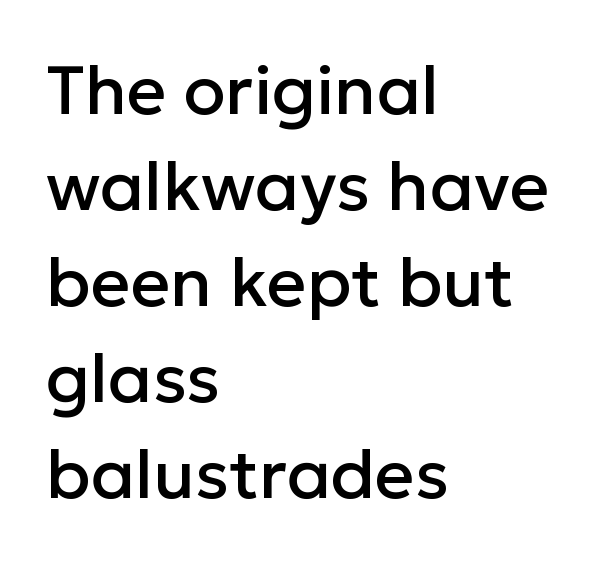
The type family on display is of the sans-serif kind. Standard letterfit; no display-style spreading of the glyphs. The axis of the letterforms is exactly vertical. Looks like regular typesetting: each glyph gets only the width it needs.
